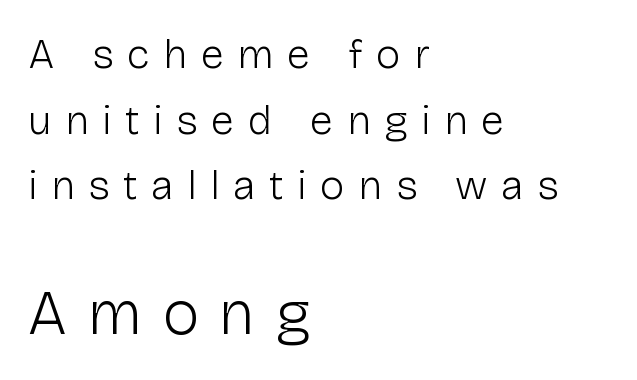
Q: Is the text bold? A: No.
Q: Is the text italic (slanted)? A: No, it is upright.
Q: Is the typeface a serif or a sans-serif typeface? A: Sans-serif.
Q: Is the text underlined? A: No.
Q: How is the paragraph aligned? A: Left-aligned.
Q: Is the spacing between letters normal or unusually wide? A: Unusually wide.
Q: Is the spacing between lines tight, normal or loose? A: Normal.
Q: Which block of text is set in a larger size, the first (top) or the second (bottom)? A: The second (bottom) one.
Q: Width (condensed, normal, or wide)? A: Normal.
Q: Stroke contrast? A: Low.
Q: x-height? A: Medium.
Q: Monospaced? A: No.
